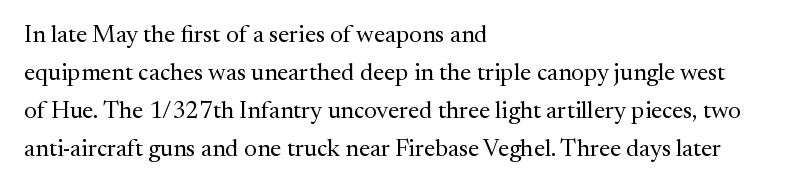
{"italic": "no", "bold": "no", "underline": "no", "align": "left", "line_spacing": "normal", "line_spacing_ratio": 1.59, "letter_spacing": "normal", "letter_spacing_em": 0.0, "glyph_px": 24}
